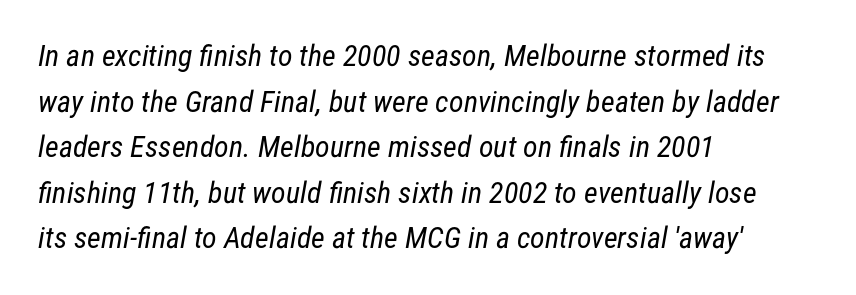
Q: Is the text bold? A: No.
Q: Is the typeface a serif or a sans-serif typeface? A: Sans-serif.
Q: Is the text underlined? A: No.
Q: How is the paragraph aligned? A: Left-aligned.
Q: Is the spacing between letters normal or unusually wide? A: Normal.
Q: Is the spacing between lines tight, normal or loose? A: Normal.
Q: Width (condensed, normal, or wide)? A: Condensed.
Q: Stroke contrast? A: Low.
Q: x-height? A: Medium.
Q: Monospaced? A: No.
